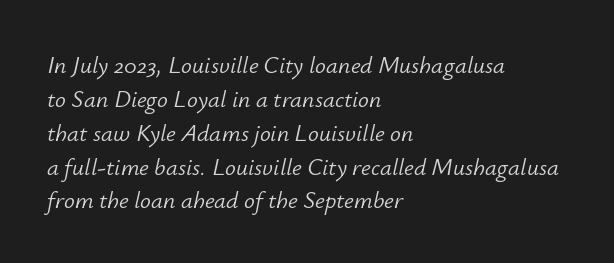
Q: Is the text bold? A: No.
Q: Is the text italic (slanted)? A: Yes, it leans right by about 12 degrees.
Q: Is the text underlined? A: No.
Q: How is the paragraph aligned? A: Left-aligned.
Q: Is the spacing between letters normal or unusually wide? A: Normal.
Q: Is the spacing between lines tight, normal or loose? A: Normal.
